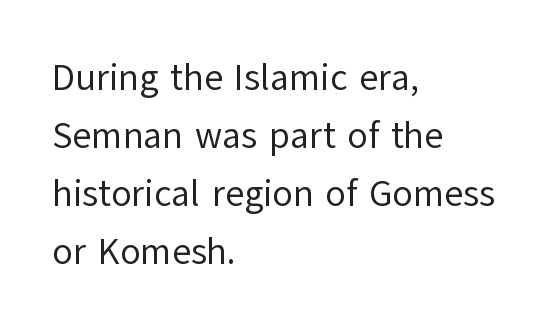
Q: Is the text bold? A: No.
Q: Is the text italic (slanted)? A: No, it is upright.
Q: Is the typeface a serif or a sans-serif typeface? A: Sans-serif.
Q: Is the text underlined? A: No.
Q: How is the paragraph aligned? A: Left-aligned.
Q: Is the spacing between letters normal or unusually wide? A: Normal.
Q: Is the spacing between lines tight, normal or loose? A: Normal.
Q: Width (condensed, normal, or wide)? A: Normal.
Q: Stroke contrast? A: Low.
Q: x-height? A: Medium.
Q: Monospaced? A: No.
